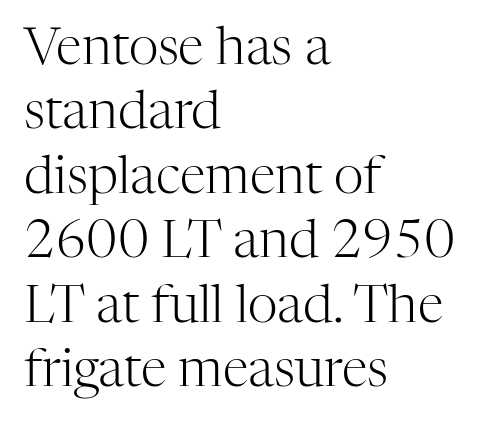
The image shows 52 px light serif type, upright; set left-aligned, line spacing 1.24x, normal letter spacing, not underlined; high stroke contrast and a medium x-height.
